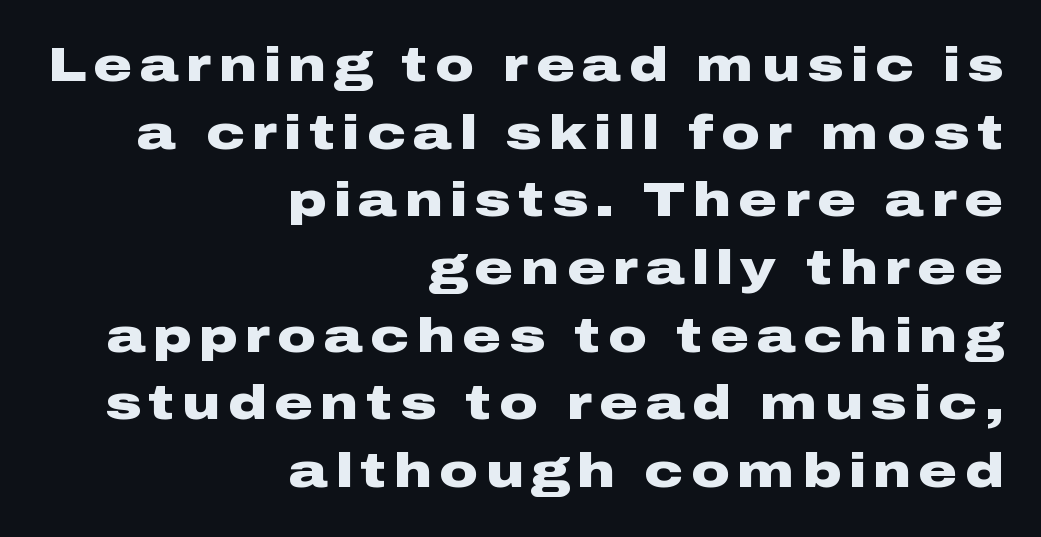
On the weight axis this lands at bold, roughly 700. Think of a printed novel: that variable character pitch is what you see here. Italic: no, the glyphs are upright roman. This rendering uses right alignment, leaving the left contour irregular. This rendering employs a face without finishing strokes, i.e., a sans-serif. Descender tails drop into unmarked territory.
